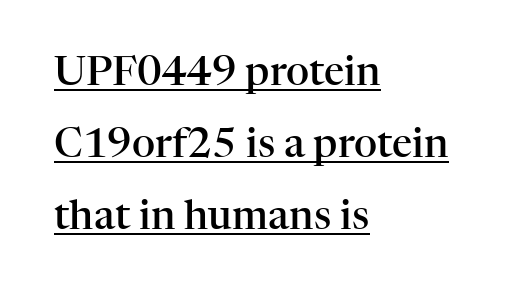
{"serif": "yes", "italic": "no", "bold": "semi", "weight": "semibold", "width": "normal", "stroke_contrast": "high", "x_height": "medium", "monospaced": "no", "underline": "yes", "align": "left", "line_spacing_ratio": 1.8, "letter_spacing": "normal", "letter_spacing_em": 0.0, "glyph_px": 40}
